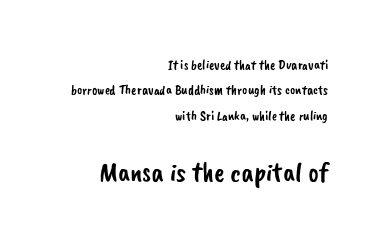
Letterform terminals end flat and unadorned throughout the passage. Typesetter's note — lower block bumped up in size, upper block left smaller. Line ends are locked; line starts wander. Varying glyph widths throughout — classic text-font behaviour. Descenders hang freely into open space. The horizontal fit of the characters is conventional and even.
